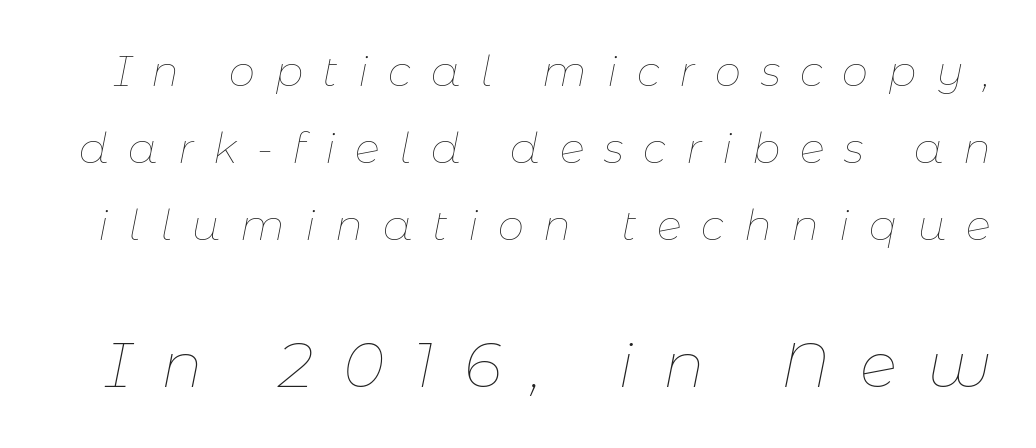
Q: Is the text bold? A: No.
Q: Is the text italic (slanted)? A: Yes, it leans right by about 11 degrees.
Q: Is the text underlined? A: No.
Q: Is the spacing between letters normal or unusually wide? A: Unusually wide.
Q: Which block of text is set in a larger size, the first (top) or the second (bottom)? A: The second (bottom) one.
Q: Width (condensed, normal, or wide)? A: Normal.
Q: Stroke contrast? A: Low.
Q: x-height? A: Medium.
Q: Monospaced? A: No.
